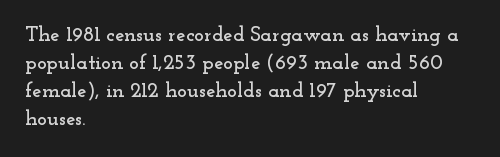
The image shows 21 px text type, upright; set left-aligned, normal line spacing (1.34x), normal letter spacing, not underlined.
